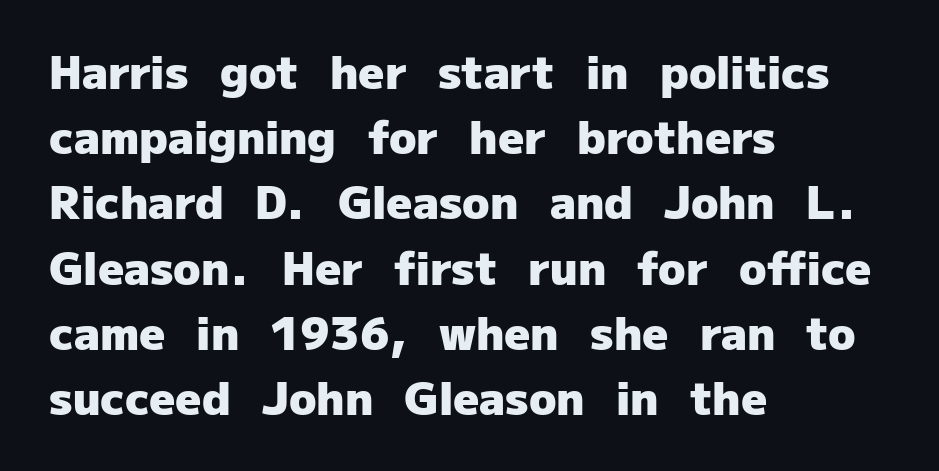
Q: Is the text bold? A: Yes.
Q: Is the text italic (slanted)? A: No, it is upright.
Q: Is the typeface a serif or a sans-serif typeface? A: Sans-serif.
Q: Is the text underlined? A: No.
Q: How is the paragraph aligned? A: Left-aligned.
Q: Is the spacing between letters normal or unusually wide? A: Normal.
Q: Is the spacing between lines tight, normal or loose? A: Normal.
Q: Width (condensed, normal, or wide)? A: Normal.
Q: Stroke contrast? A: Low.
Q: x-height? A: Medium.
Q: Monospaced? A: No.
